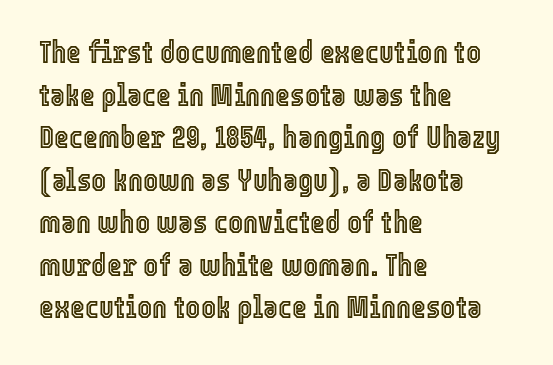
{"italic": "no", "width": "condensed", "x_height": "medium", "monospaced": "no", "underline": "no", "align": "left", "line_spacing": "normal", "line_spacing_ratio": 1.33, "letter_spacing": "normal", "letter_spacing_em": 0.0, "glyph_px": 32}
